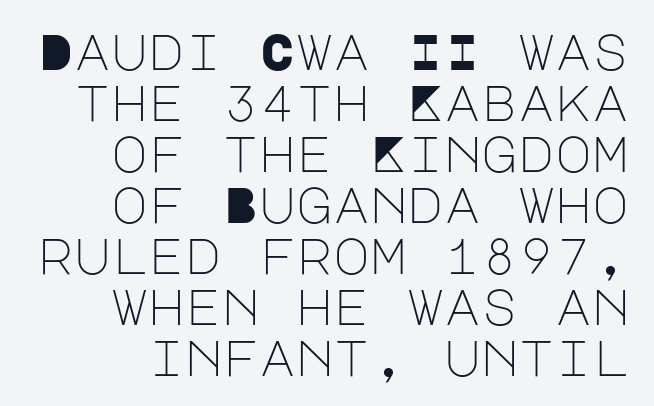
Q: Is the text bold? A: No.
Q: Is the text italic (slanted)? A: No, it is upright.
Q: Is the typeface a serif or a sans-serif typeface? A: Sans-serif.
Q: Is the text underlined? A: No.
Q: Is the spacing between letters normal or unusually wide? A: Normal.
Q: Is the spacing between lines tight, normal or loose? A: Tight.
Q: Width (condensed, normal, or wide)? A: Normal.
Q: Stroke contrast? A: Low.
Q: x-height? A: Large.
